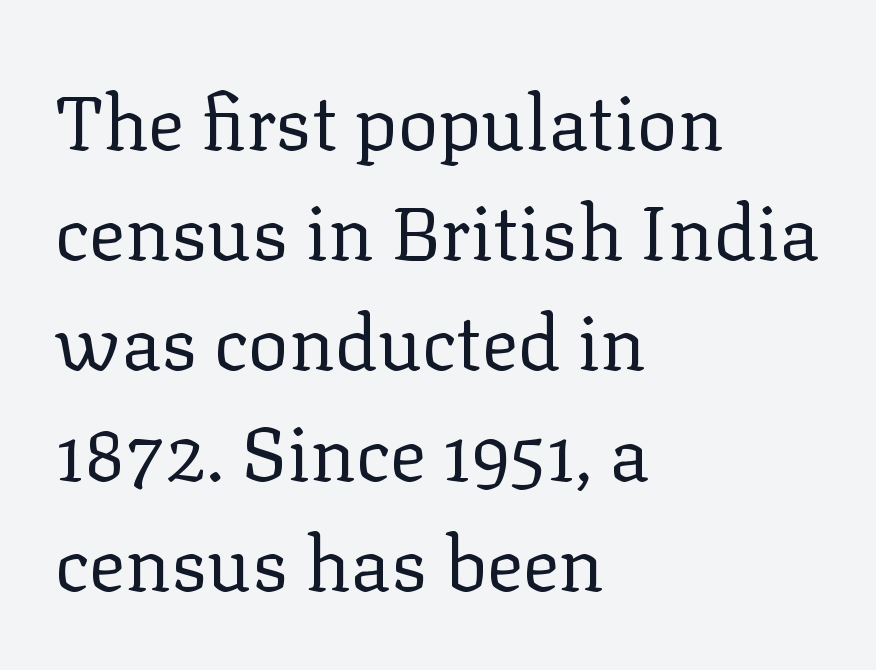
Q: Is the text bold? A: No.
Q: Is the text italic (slanted)? A: No, it is upright.
Q: Is the typeface a serif or a sans-serif typeface? A: Serif.
Q: Is the text underlined? A: No.
Q: How is the paragraph aligned? A: Left-aligned.
Q: Is the spacing between letters normal or unusually wide? A: Normal.
Q: Is the spacing between lines tight, normal or loose? A: Normal.
Q: Width (condensed, normal, or wide)? A: Normal.
Q: Stroke contrast? A: Low.
Q: x-height? A: Medium.
Q: Monospaced? A: No.
